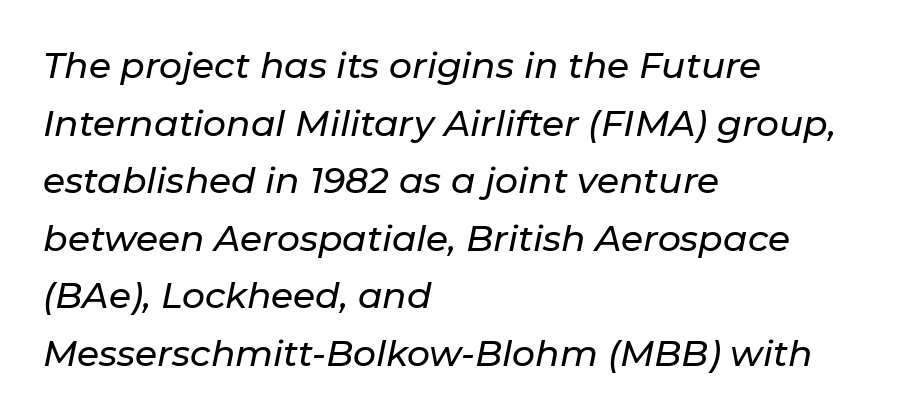
In terms of posture, this sample is oblique. No word sits above an underline. Note the varied advance widths — an 'i' is clearly narrower than an 'm'. Summary of vertical rhythm: regular, with standard interline spacing. Compared with a centered layout, this one pins lines to the left instead.
